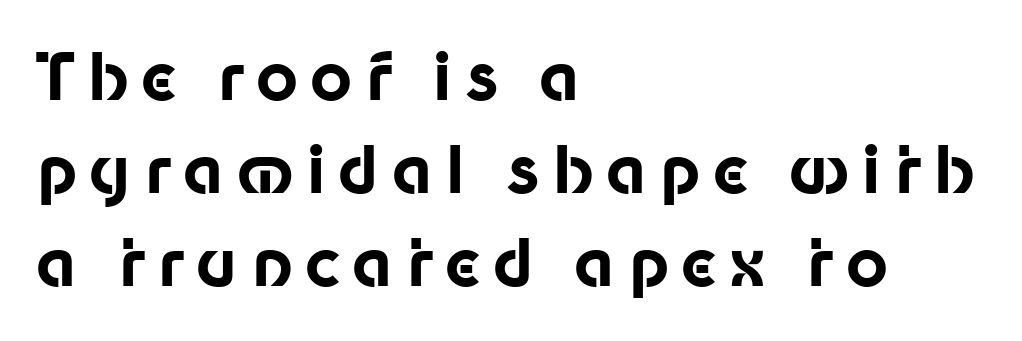
Does the lettering tilt? It doesn't — this is upright. Students, this is bold: see how much ink each stroke carries. Think of a printed novel: that variable character pitch is what you see here. Letters rest on an invisible, unmarked baseline. Alignment: flush left. Normally led — the rows are evenly, conventionally spaced.
